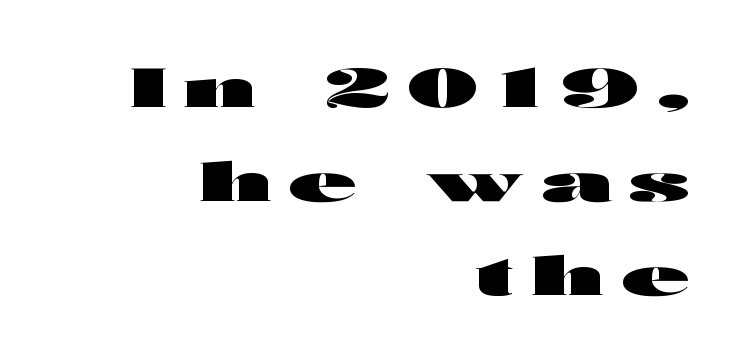
{"serif": "no", "italic": "no", "bold": "yes", "weight": "heavy", "width": "wide", "stroke_contrast": "high", "x_height": "medium", "monospaced": "no", "underline": "no", "align": "right", "line_spacing_ratio": 1.71, "letter_spacing": "wide", "letter_spacing_em": 0.33, "glyph_px": 55}
